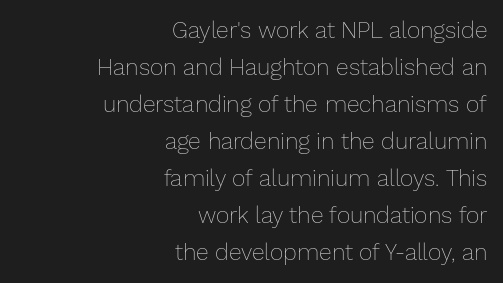
The image shows 23 px text type, upright; set right-aligned, normal line spacing (1.61x), normal letter spacing, not underlined.
